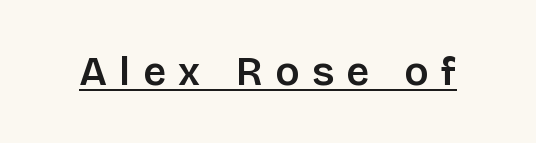
Each letter keeps its own natural width here, so spacing adapts to shape. Does the lettering tilt? It doesn't — this is upright. You can see a thin bar hugging the bottom of the glyphs. Unlike a traditional serif, this face leaves its strokes unadorned.
